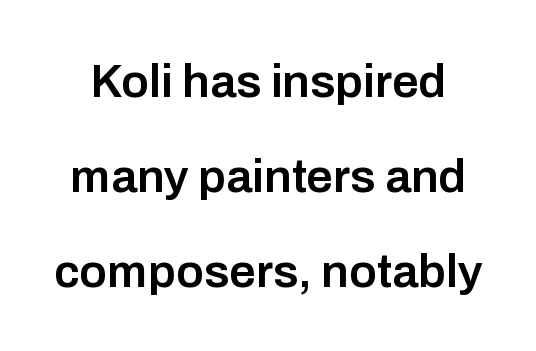
This rendering leaves character spacing at its baseline value. Slightly chunky letters — semibold, I'd say, not full bold. The text was rendered using a sans face with plain stroke endings. This sample has the flowing, uneven cadence of proportional lettering. The words here are not underlined.
